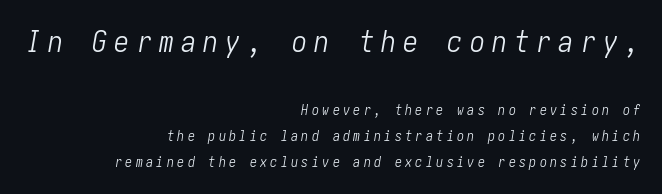
The image shows 30 px light, condensed type, italic (leaning right); set right-aligned, line spacing 1.85x, unusually wide letter spacing (+0.24 em), not underlined; the first (top) block is 2.14x larger; low stroke contrast and a medium x-height.
